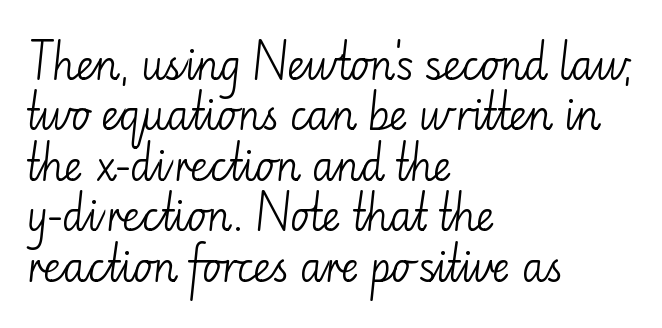
The image shows 40 px light sans-serif type; set left-aligned, normal line spacing (1.26x), normal letter spacing, not underlined; low stroke contrast and a small x-height.
